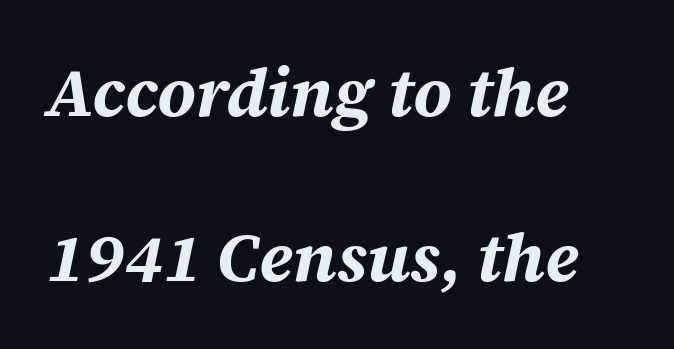
{"italic": "yes", "lean": "right", "slant_degrees": 12, "bold": "yes", "weight": "bold", "width": "normal", "stroke_contrast": "medium", "x_height": "large", "monospaced": "no", "underline": "no", "align": "left", "line_spacing": "loose", "line_spacing_ratio": 2.42, "letter_spacing": "normal", "letter_spacing_em": 0.0, "glyph_px": 68}
